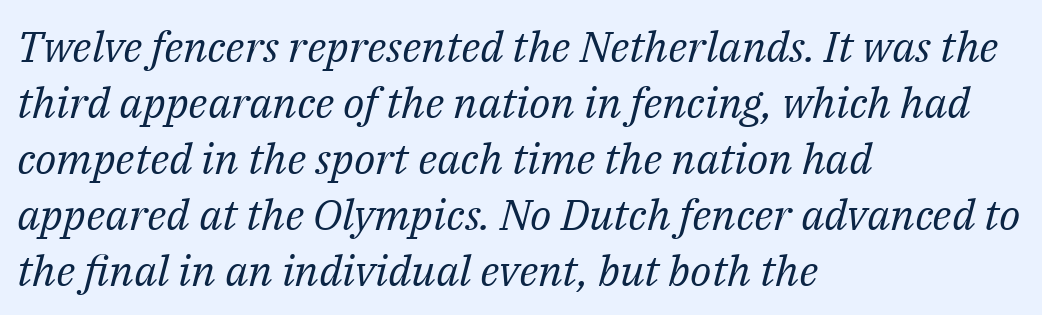
The image shows 43 px regular-weight serif type, italic (leaning right); set left-aligned, normal line spacing (1.3x), normal letter spacing, not underlined; medium stroke contrast and a medium x-height.
